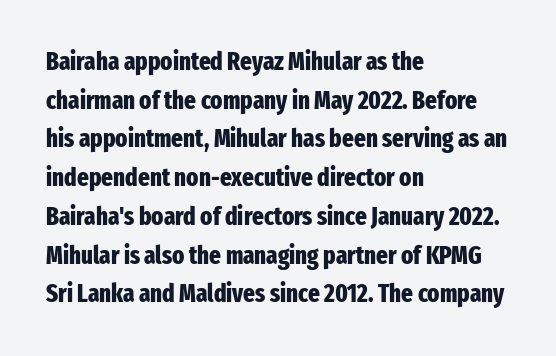
Lines of text with bare space underneath. Default kerning and tracking; the words read as compact shapes. Typeset ragged right — the left edge is the straight one. Regarding leading, the lines here are spaced in the standard way. Every stem runs plumb, perpendicular to the baseline.
